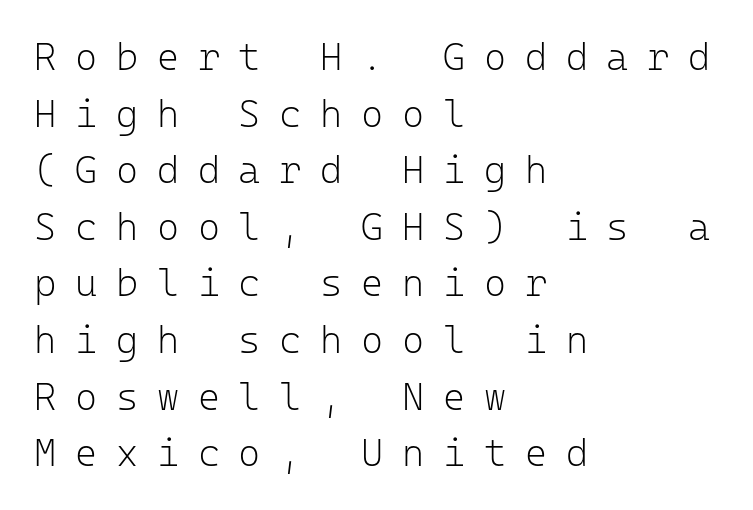
{"serif": "no", "italic": "no", "bold": "no", "weight": "light", "width": "normal", "stroke_contrast": "low", "x_height": "medium", "monospaced": "yes", "underline": "no", "align": "left", "line_spacing": "normal", "line_spacing_ratio": 1.49, "letter_spacing": "wide", "letter_spacing_em": 0.49, "glyph_px": 38}
